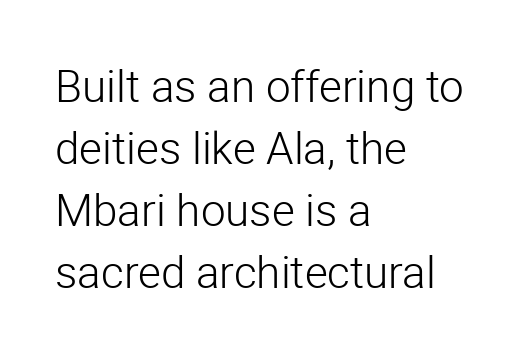
{"serif": "no", "italic": "no", "bold": "no", "weight": "light", "width": "normal", "stroke_contrast": "low", "x_height": "medium", "monospaced": "no", "underline": "no", "align": "left", "line_spacing": "normal", "line_spacing_ratio": 1.41, "letter_spacing": "normal", "letter_spacing_em": 0.0, "glyph_px": 44}
